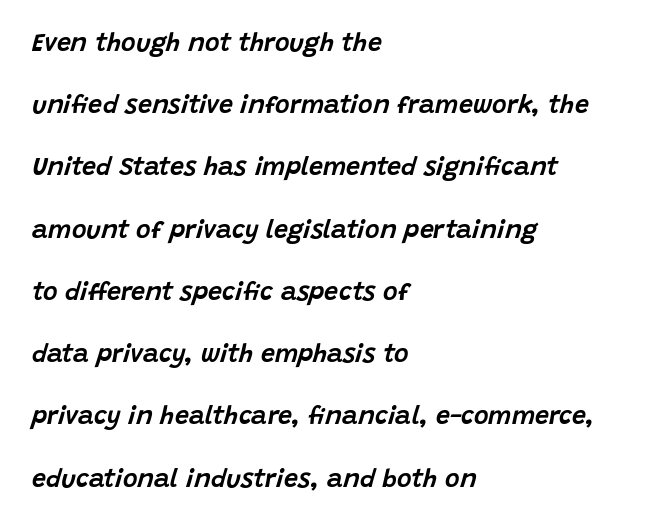
Q: Is the text italic (slanted)? A: Yes, it leans right by about 15 degrees.
Q: Is the text underlined? A: No.
Q: How is the paragraph aligned? A: Left-aligned.
Q: Is the spacing between letters normal or unusually wide? A: Normal.
Q: Is the spacing between lines tight, normal or loose? A: Loose.
